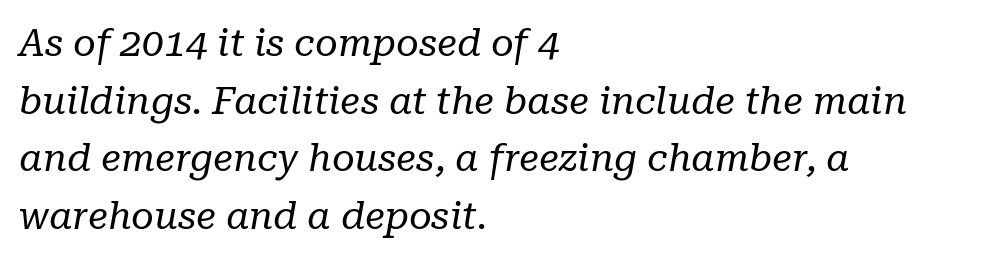
An italicized treatment has been applied to the whole sample. Compared with typical body copy, the letter spacing here is the same. The face looks like a standard text weight, possibly lighter. Observe the serifs anchoring each vertical stroke in this sample. Only glyphs here, with clear space below each row.
